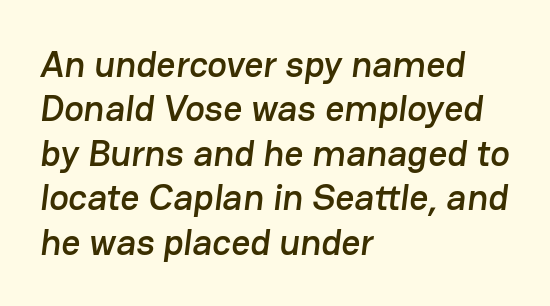
{"serif": "no", "width": "normal", "stroke_contrast": "low", "x_height": "medium", "monospaced": "no", "underline": "no", "align": "left", "line_spacing_ratio": 1.2, "letter_spacing": "normal", "letter_spacing_em": 0.0, "glyph_px": 37}
